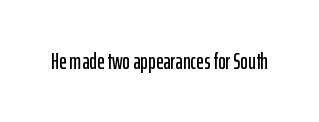
{"italic": "no", "underline": "no", "letter_spacing": "normal", "letter_spacing_em": 0.0, "glyph_px": 23}
